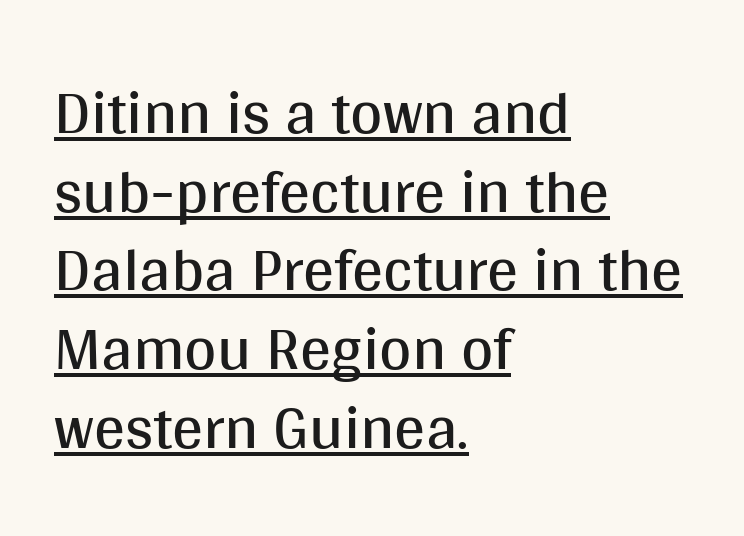
Q: Is the text bold? A: No.
Q: Is the text italic (slanted)? A: No, it is upright.
Q: Is the typeface a serif or a sans-serif typeface? A: Sans-serif.
Q: Is the text underlined? A: Yes.
Q: How is the paragraph aligned? A: Left-aligned.
Q: Is the spacing between letters normal or unusually wide? A: Normal.
Q: Is the spacing between lines tight, normal or loose? A: Normal.
Q: Width (condensed, normal, or wide)? A: Normal.
Q: Stroke contrast? A: Medium.
Q: x-height? A: Large.
Q: Monospaced? A: No.
